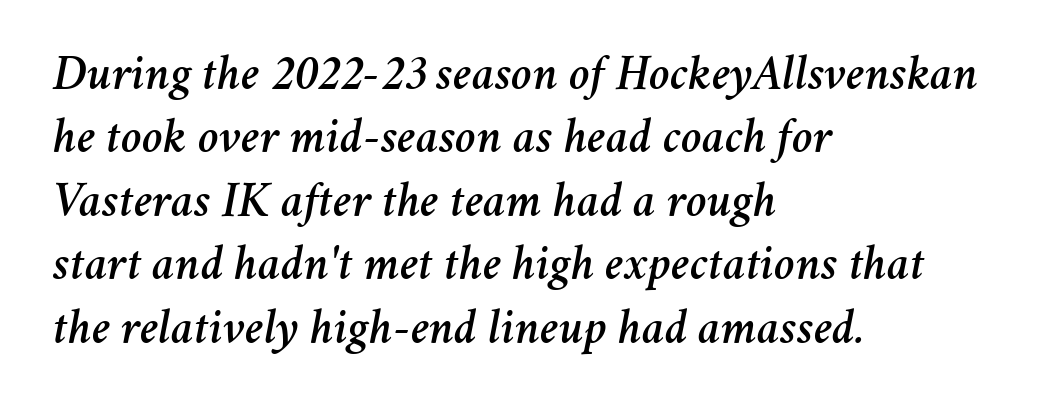
The image shows 50 px text type, italic (leaning right); set left-aligned, normal line spacing (1.27x), normal letter spacing, not underlined; medium stroke contrast and a medium x-height.
